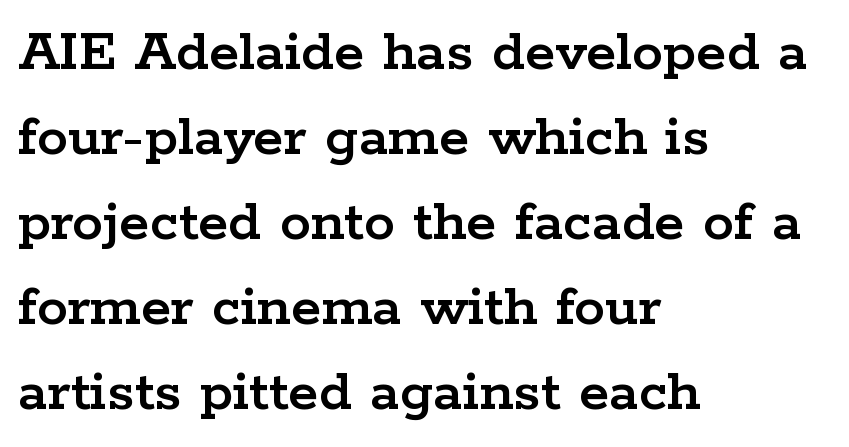
{"serif": "yes", "italic": "no", "width": "wide", "stroke_contrast": "low", "x_height": "medium", "monospaced": "no", "underline": "no", "align": "left", "line_spacing": "normal", "line_spacing_ratio": 1.37, "letter_spacing": "normal", "letter_spacing_em": 0.0, "glyph_px": 62}
